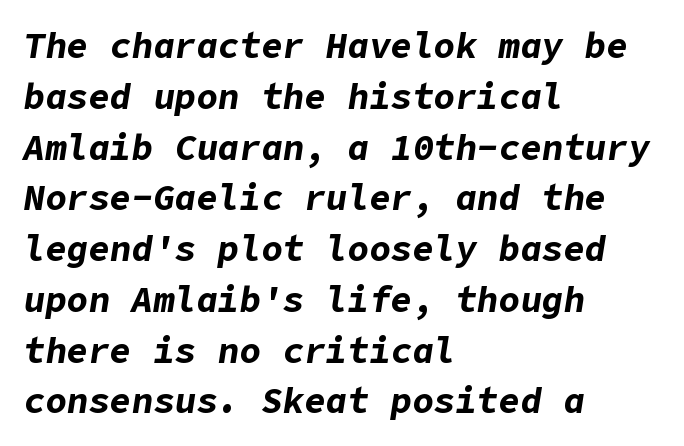
Q: Is the text bold? A: Yes.
Q: Is the text italic (slanted)? A: Yes, it leans right by about 9 degrees.
Q: Is the text underlined? A: No.
Q: How is the paragraph aligned? A: Left-aligned.
Q: Is the spacing between letters normal or unusually wide? A: Normal.
Q: Is the spacing between lines tight, normal or loose? A: Normal.
Q: Width (condensed, normal, or wide)? A: Normal.
Q: Stroke contrast? A: Low.
Q: x-height? A: Medium.
